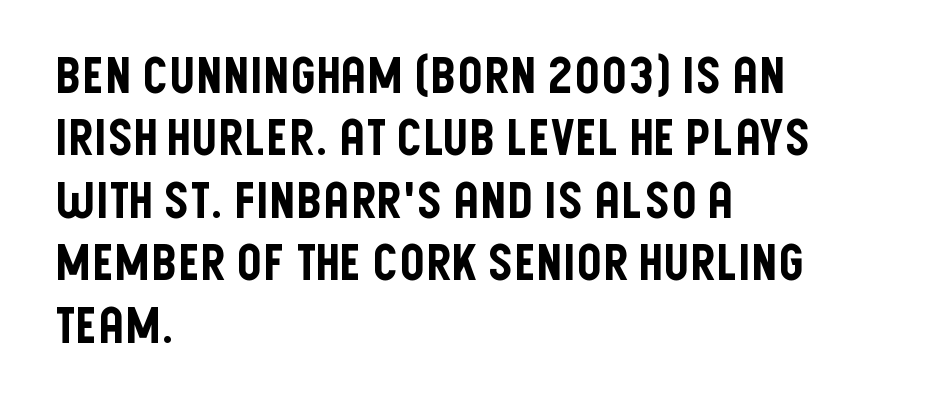
{"serif": "no", "italic": "no", "width": "condensed", "stroke_contrast": "low", "x_height": "large", "monospaced": "no", "underline": "no", "align": "left", "line_spacing": "normal", "line_spacing_ratio": 1.25, "letter_spacing": "normal", "letter_spacing_em": 0.0, "glyph_px": 50}
